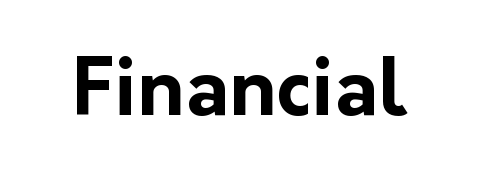
Q: Is the text bold? A: Yes.
Q: Is the text italic (slanted)? A: No, it is upright.
Q: Is the typeface a serif or a sans-serif typeface? A: Sans-serif.
Q: Is the text underlined? A: No.
Q: Is the spacing between letters normal or unusually wide? A: Normal.
Q: Width (condensed, normal, or wide)? A: Normal.
Q: Stroke contrast? A: Low.
Q: x-height? A: Medium.
Q: Monospaced? A: No.
